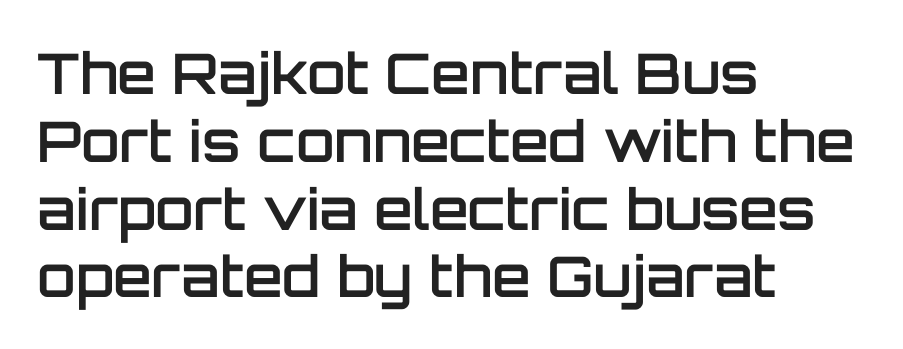
{"serif": "no", "italic": "no", "bold": "semi", "weight": "semibold", "width": "normal", "stroke_contrast": "low", "x_height": "large", "monospaced": "no", "underline": "no", "align": "left", "line_spacing_ratio": 1.21, "letter_spacing": "normal", "letter_spacing_em": 0.0, "glyph_px": 56}
